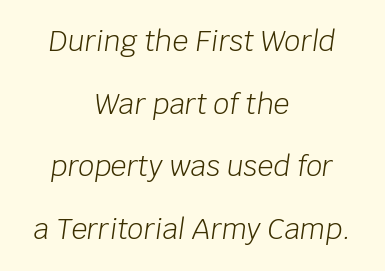
Q: Is the text bold? A: No.
Q: Is the text italic (slanted)? A: Yes, it leans right by about 8 degrees.
Q: Is the text underlined? A: No.
Q: How is the paragraph aligned? A: Centered.
Q: Is the spacing between letters normal or unusually wide? A: Normal.
Q: Is the spacing between lines tight, normal or loose? A: Loose.
Q: Width (condensed, normal, or wide)? A: Normal.
Q: Stroke contrast? A: Low.
Q: x-height? A: Large.
Q: Monospaced? A: No.
